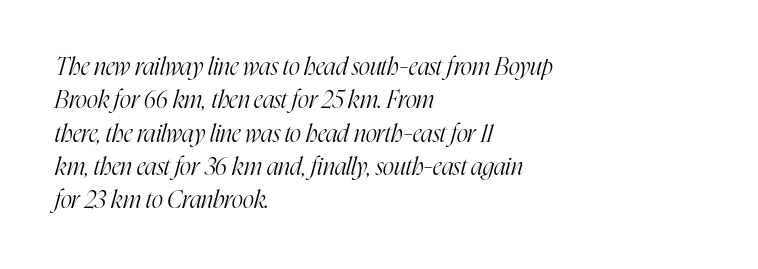
{"italic": "yes", "lean": "right", "slant_degrees": 16, "bold": "no", "underline": "no", "align": "left", "line_spacing": "normal", "line_spacing_ratio": 1.39, "letter_spacing": "normal", "letter_spacing_em": 0.0, "glyph_px": 24}
